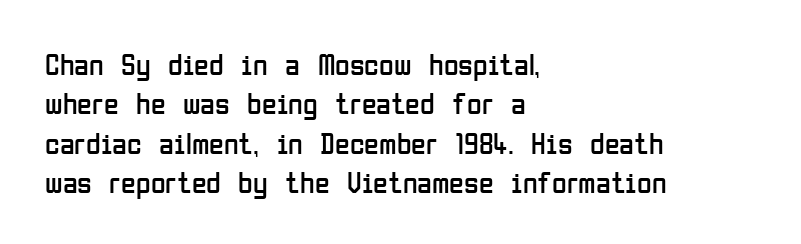
Q: Is the text bold? A: No.
Q: Is the text italic (slanted)? A: No, it is upright.
Q: Is the typeface a serif or a sans-serif typeface? A: Sans-serif.
Q: Is the text underlined? A: No.
Q: How is the paragraph aligned? A: Left-aligned.
Q: Is the spacing between letters normal or unusually wide? A: Normal.
Q: Is the spacing between lines tight, normal or loose? A: Normal.
Q: Width (condensed, normal, or wide)? A: Condensed.
Q: Stroke contrast? A: Low.
Q: x-height? A: Medium.
Q: Monospaced? A: No.
